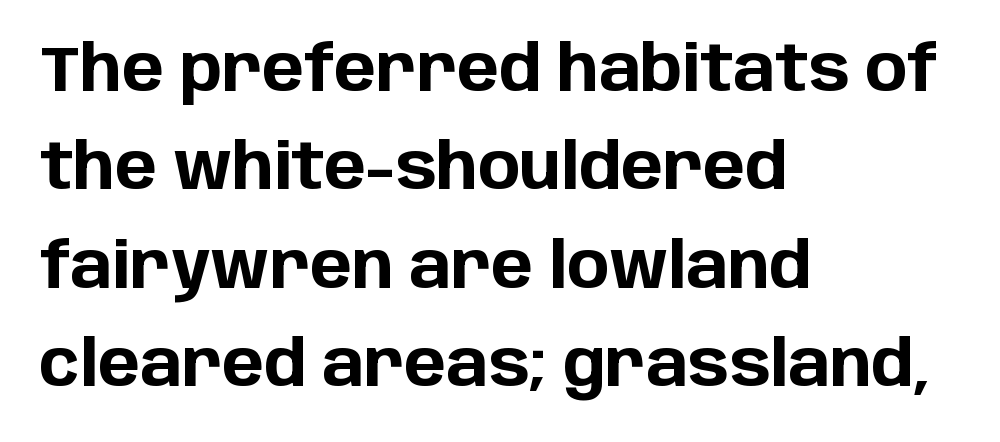
{"serif": "no", "italic": "no", "bold": "yes", "weight": "bold", "width": "normal", "stroke_contrast": "low", "x_height": "large", "monospaced": "no", "underline": "no", "align": "left", "line_spacing": "normal", "line_spacing_ratio": 1.56, "letter_spacing": "normal", "letter_spacing_em": 0.0, "glyph_px": 63}
